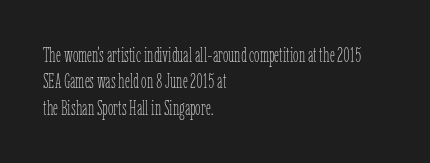
{"italic": "no", "bold": "no", "underline": "no", "align": "left", "line_spacing": "normal", "line_spacing_ratio": 1.32, "letter_spacing": "normal", "letter_spacing_em": 0.0, "glyph_px": 20}
